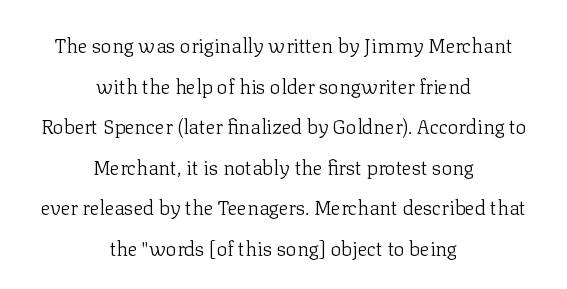
The leading is generous, giving the passage an open texture. Centered paragraph, ragged on both sides. Is the type heavy? It reads as light-to-regular instead. Tracking value appears to be zero — textbook default spacing.
